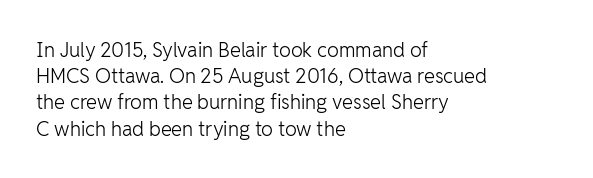
No chunkiness to these letters — they're not bold. Alignment: flush left. Do the letters lean? They stand straight. Horizontal bands of white between lines are of average thickness. Has an underline been added? It has not. Is the letter spacing exaggerated? No — it looks like the ordinary default.
